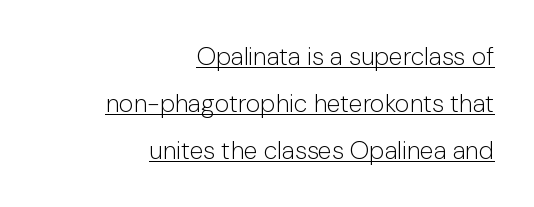
The image shows 25 px text type, upright; set right-aligned, line spacing 1.88x, normal letter spacing, underlined.
